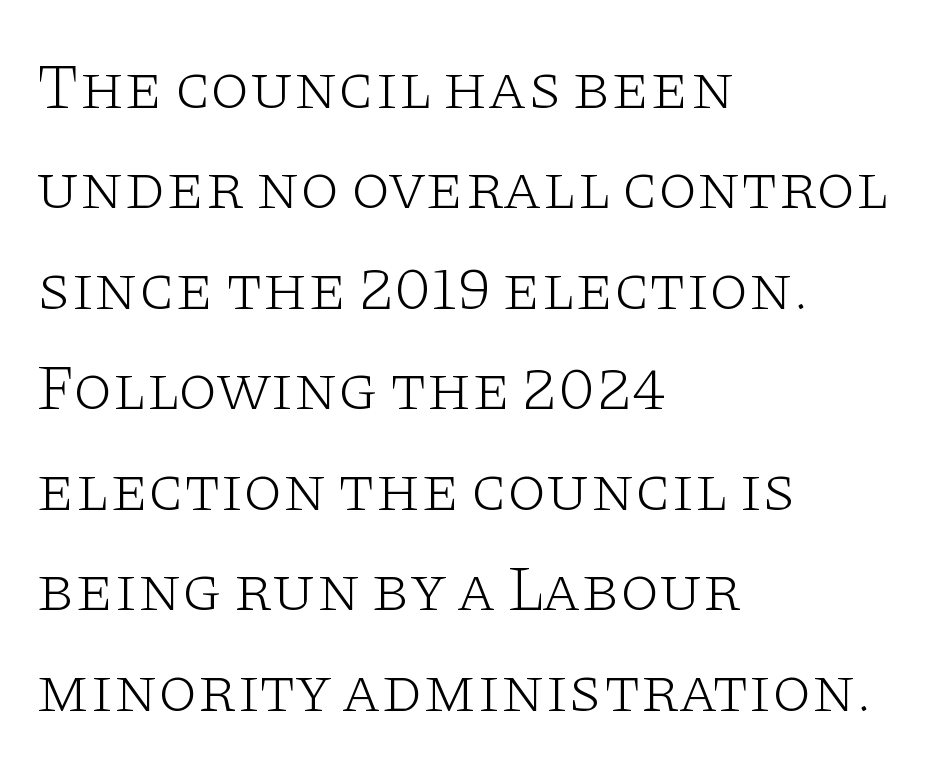
{"serif": "yes", "italic": "no", "bold": "no", "weight": "light", "width": "wide", "stroke_contrast": "low", "x_height": "large", "monospaced": "no", "underline": "no", "align": "left", "line_spacing": "normal", "line_spacing_ratio": 1.57, "letter_spacing": "normal", "letter_spacing_em": 0.0, "glyph_px": 64}
